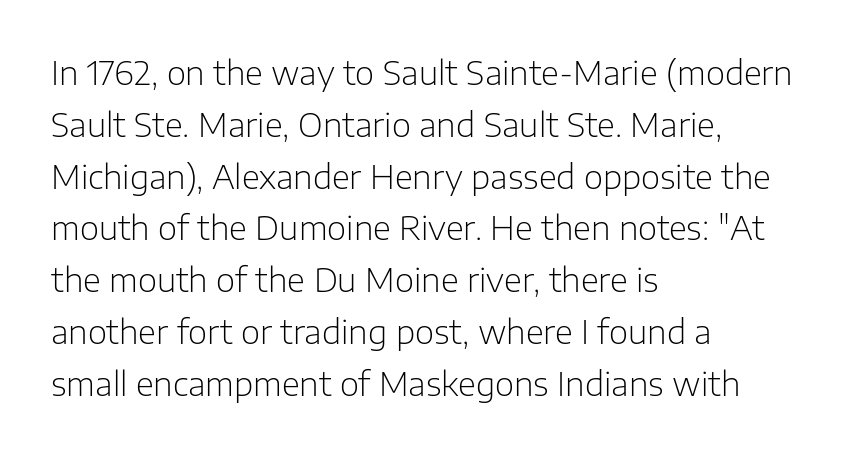
Spacing between characters is what you'd get straight out of the box. Looks like regular typesetting: each glyph gets only the width it needs. Is there any slant? The stems are plumb. Serif or sans? Sans — the stroke terminals are bare. This is not heavy type; no bold has been used. Reading down the column, the eye jumps a familiar distance to each next line.
